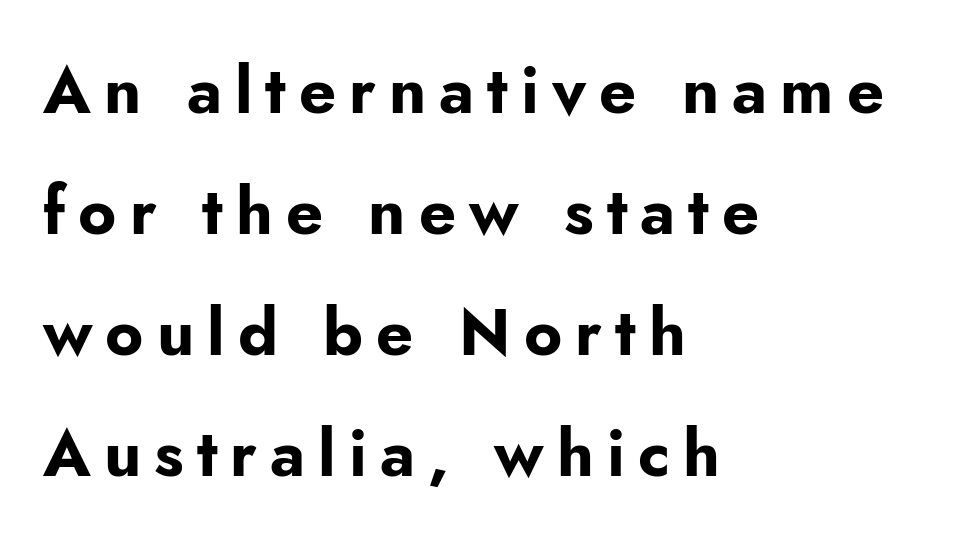
The image shows 65 px bold sans-serif type, upright; set left-aligned, line spacing 1.86x, unusually wide letter spacing (+0.2 em), not underlined; low stroke contrast and a small x-height.
